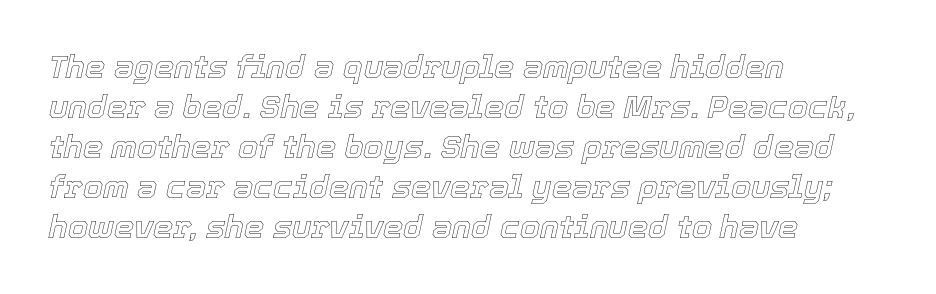
{"italic": "yes", "lean": "right", "slant_degrees": 12, "width": "normal", "x_height": "medium", "monospaced": "no", "underline": "no", "align": "left", "line_spacing": "normal", "line_spacing_ratio": 1.25, "letter_spacing": "normal", "letter_spacing_em": 0.0, "glyph_px": 32}
